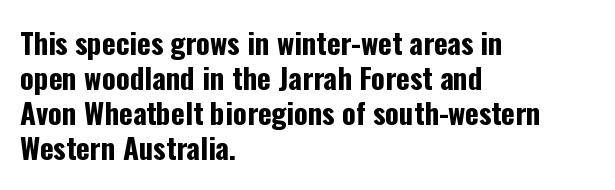
The image shows 29 px bold, condensed sans-serif type, upright; set left-aligned, line spacing 1.21x, normal letter spacing, not underlined; low stroke contrast and a medium x-height.
